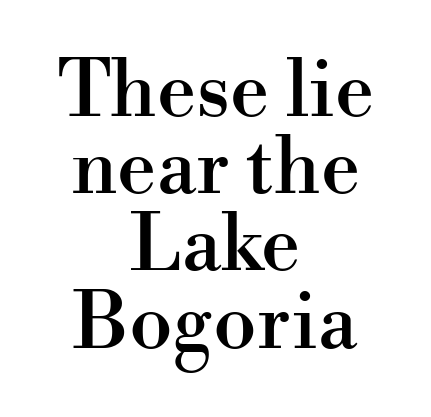
{"serif": "yes", "italic": "no", "width": "normal", "stroke_contrast": "high", "x_height": "small", "monospaced": "no", "underline": "no", "align": "center", "line_spacing": "tight", "line_spacing_ratio": 0.99, "letter_spacing": "normal", "letter_spacing_em": 0.0, "glyph_px": 78}
